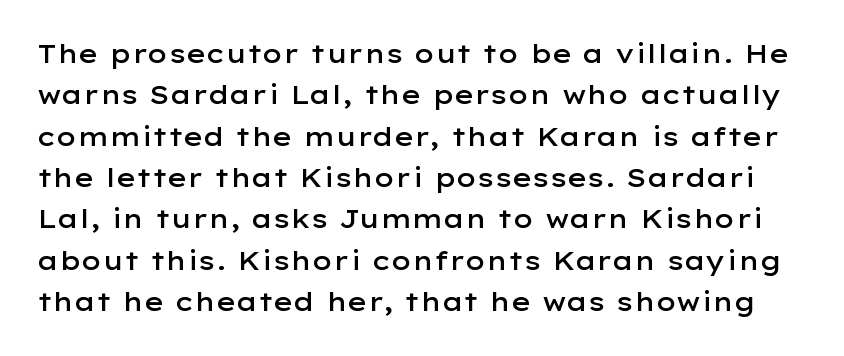
{"italic": "no", "bold": "semi", "underline": "no", "line_spacing": "normal", "line_spacing_ratio": 1.59, "letter_spacing": "normal", "letter_spacing_em": 0.0, "glyph_px": 26}
